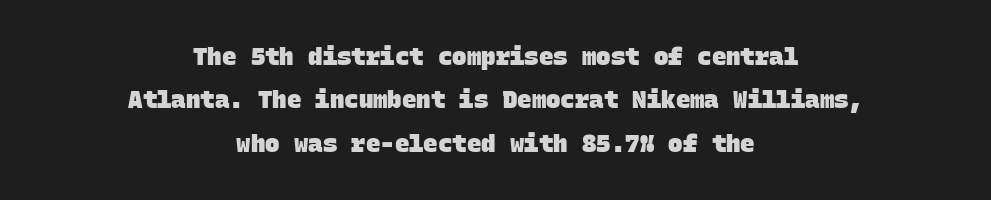
{"bold": "yes", "underline": "no", "align": "center", "line_spacing_ratio": 1.81, "letter_spacing": "normal", "letter_spacing_em": 0.0, "glyph_px": 24}
